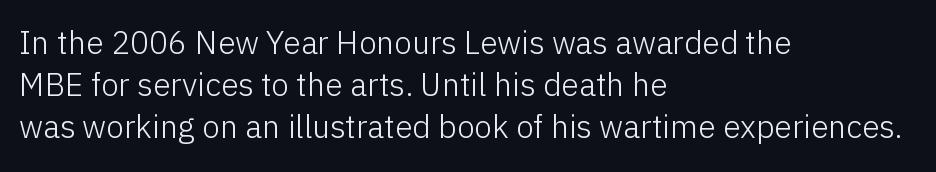
The image shows 32 px light sans-serif type, upright; set left-aligned, normal line spacing (1.32x), normal letter spacing, not underlined; low stroke contrast and a medium x-height.
